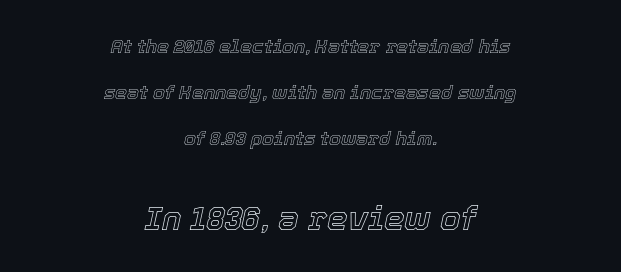
{"italic": "yes", "lean": "right", "slant_degrees": 12, "width": "normal", "x_height": "medium", "monospaced": "no", "underline": "no", "align": "center", "line_spacing": "loose", "line_spacing_ratio": 2.43, "letter_spacing": "normal", "letter_spacing_em": 0.0, "larger_block": "second", "size_ratio": 1.74, "glyph_px": 33}
